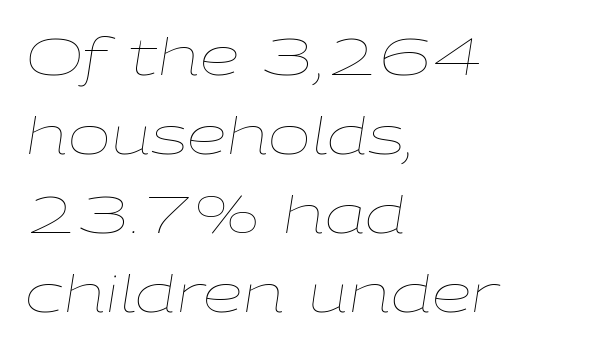
{"italic": "yes", "lean": "right", "slant_degrees": 9, "bold": "no", "weight": "thin", "width": "wide", "stroke_contrast": "low", "x_height": "medium", "monospaced": "no", "underline": "no", "align": "left", "line_spacing": "normal", "line_spacing_ratio": 1.55, "letter_spacing": "normal", "letter_spacing_em": 0.0, "glyph_px": 51}
